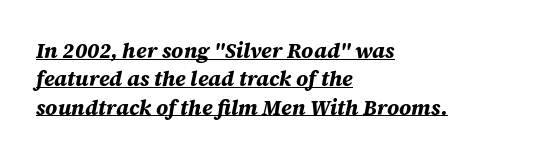
{"italic": "yes", "lean": "right", "slant_degrees": 12, "bold": "yes", "underline": "yes", "align": "left", "line_spacing": "normal", "line_spacing_ratio": 1.35, "letter_spacing": "normal", "letter_spacing_em": 0.0, "glyph_px": 21}
